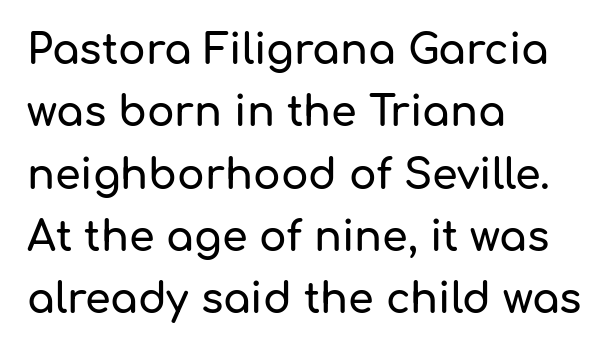
{"serif": "no", "italic": "no", "width": "normal", "stroke_contrast": "low", "x_height": "medium", "monospaced": "no", "underline": "no", "align": "left", "line_spacing": "normal", "line_spacing_ratio": 1.52, "letter_spacing": "normal", "letter_spacing_em": 0.0, "glyph_px": 41}
